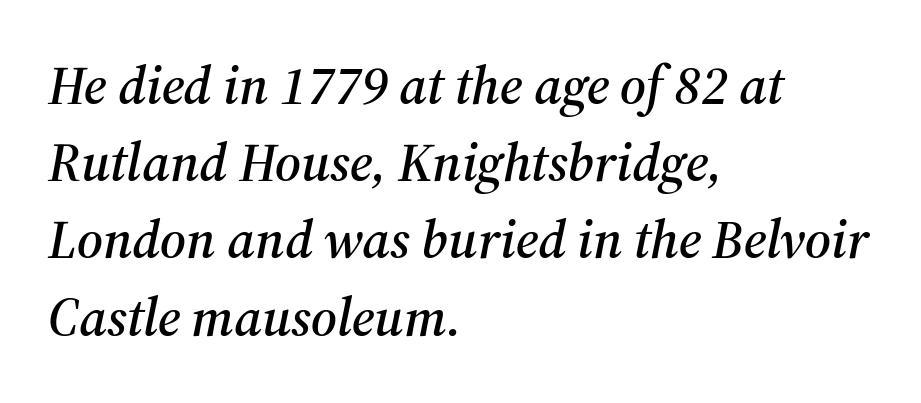
Q: Is the text italic (slanted)? A: Yes, it leans right by about 12 degrees.
Q: Is the typeface a serif or a sans-serif typeface? A: Serif.
Q: Is the text underlined? A: No.
Q: How is the paragraph aligned? A: Left-aligned.
Q: Is the spacing between letters normal or unusually wide? A: Normal.
Q: Is the spacing between lines tight, normal or loose? A: Normal.
Q: Width (condensed, normal, or wide)? A: Normal.
Q: Stroke contrast? A: Medium.
Q: x-height? A: Medium.
Q: Monospaced? A: No.
